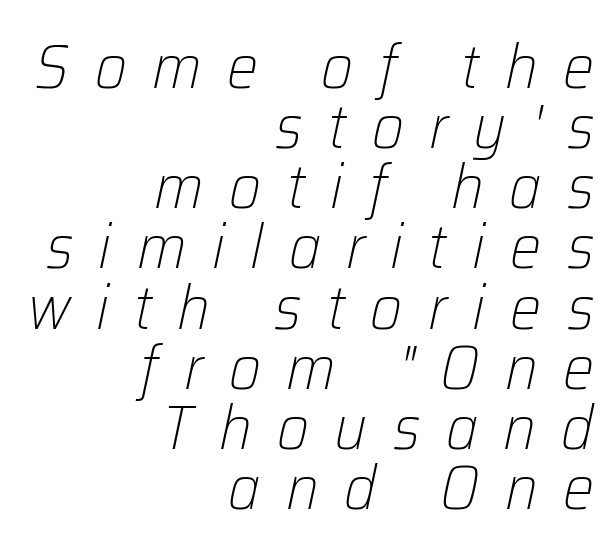
The zone under the glyphs is completely vacant. The passage shown has open, widely tracked lettering throughout. This is oblique type, the kind used for emphasis or titles. Each new line begins almost immediately beneath the previous one. Note the varied advance widths — an 'i' is clearly narrower than an 'm'. In CSS terms this would be text-align: right.
